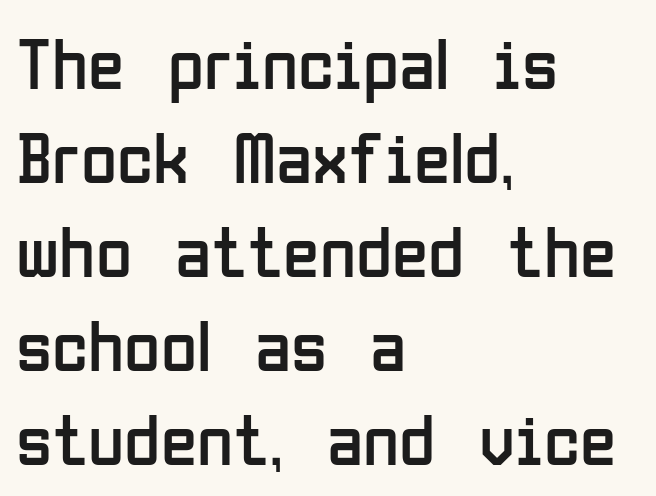
The image shows 74 px regular-weight, condensed sans-serif type, upright; set left-aligned, normal line spacing (1.27x), normal letter spacing, not underlined; low stroke contrast and a medium x-height.
